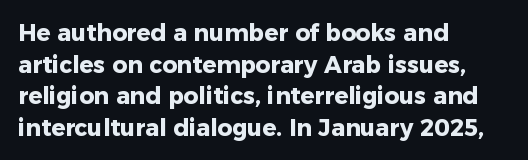
{"italic": "no", "bold": "yes", "underline": "no", "align": "left", "line_spacing": "normal", "line_spacing_ratio": 1.37, "letter_spacing": "normal", "letter_spacing_em": 0.0, "glyph_px": 23}
